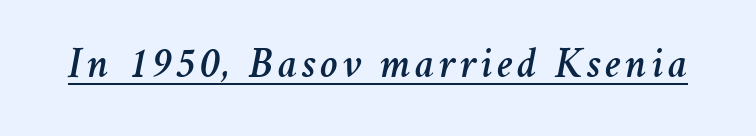
Q: Is the text italic (slanted)? A: Yes, it leans right by about 11 degrees.
Q: Is the text underlined? A: Yes.
Q: Width (condensed, normal, or wide)? A: Normal.
Q: Stroke contrast? A: Medium.
Q: x-height? A: Medium.
Q: Monospaced? A: No.
